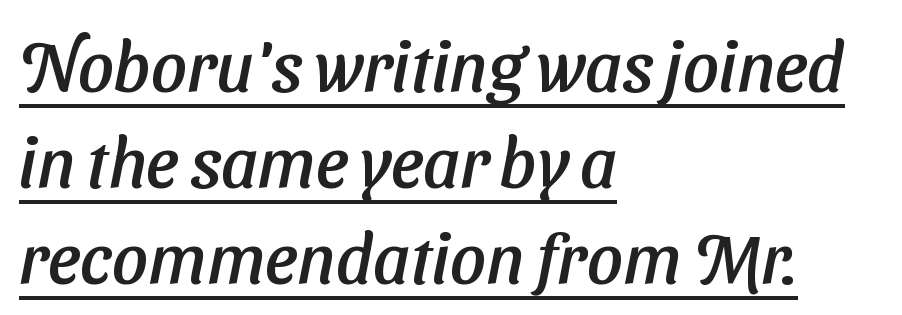
Q: Is the typeface a serif or a sans-serif typeface? A: Sans-serif.
Q: Is the text underlined? A: Yes.
Q: How is the paragraph aligned? A: Left-aligned.
Q: Is the spacing between letters normal or unusually wide? A: Normal.
Q: Is the spacing between lines tight, normal or loose? A: Normal.
Q: Width (condensed, normal, or wide)? A: Normal.
Q: Stroke contrast? A: Low.
Q: x-height? A: Medium.
Q: Monospaced? A: No.
